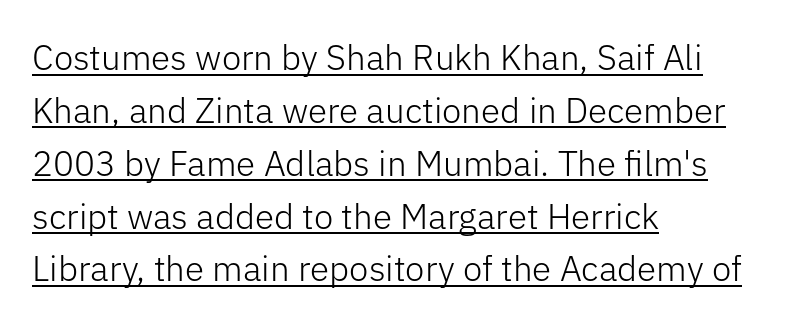
Weight: regular or lighter. Where is the straight margin? On the left. Here the designer chose a conventional face with non-uniform glyph widths. Quick note: not italic, upright. Quick note: interline space is typical. The font family rendered here belongs to the sans-serif group.
